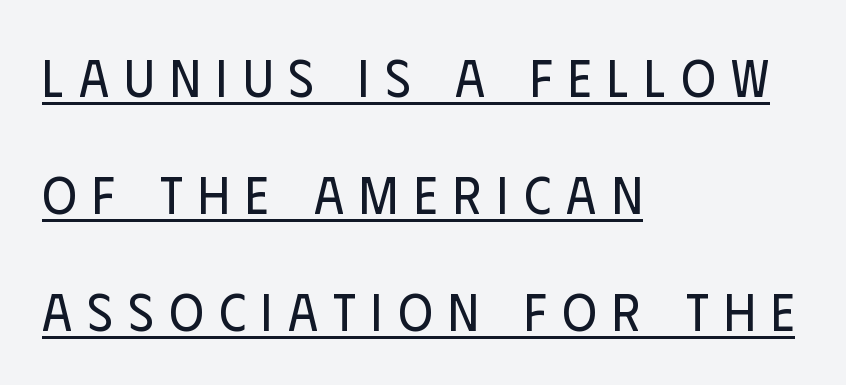
The image shows 53 px regular-weight, condensed sans-serif type, upright; set left-aligned, loose line spacing (2.21x), unusually wide letter spacing (+0.29 em), underlined; low stroke contrast and a large x-height.
